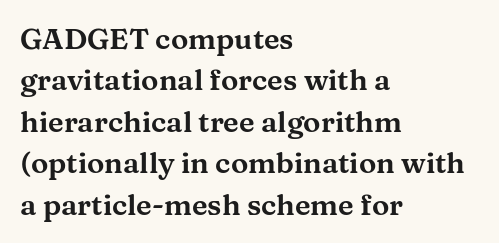
Q: Is the text italic (slanted)? A: No, it is upright.
Q: Is the typeface a serif or a sans-serif typeface? A: Serif.
Q: Is the text underlined? A: No.
Q: How is the paragraph aligned? A: Left-aligned.
Q: Is the spacing between letters normal or unusually wide? A: Normal.
Q: Is the spacing between lines tight, normal or loose? A: Normal.
Q: Width (condensed, normal, or wide)? A: Wide.
Q: Stroke contrast? A: Medium.
Q: x-height? A: Medium.
Q: Monospaced? A: No.
